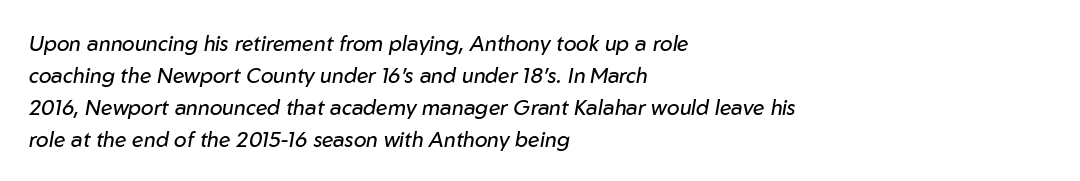
The image shows 21 px text type, italic (leaning right); set left-aligned, normal line spacing (1.52x), normal letter spacing, not underlined.
